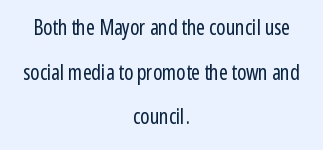
{"italic": "no", "bold": "no", "underline": "no", "align": "center", "line_spacing": "loose", "line_spacing_ratio": 2.12, "letter_spacing": "normal", "letter_spacing_em": 0.0, "glyph_px": 21}
